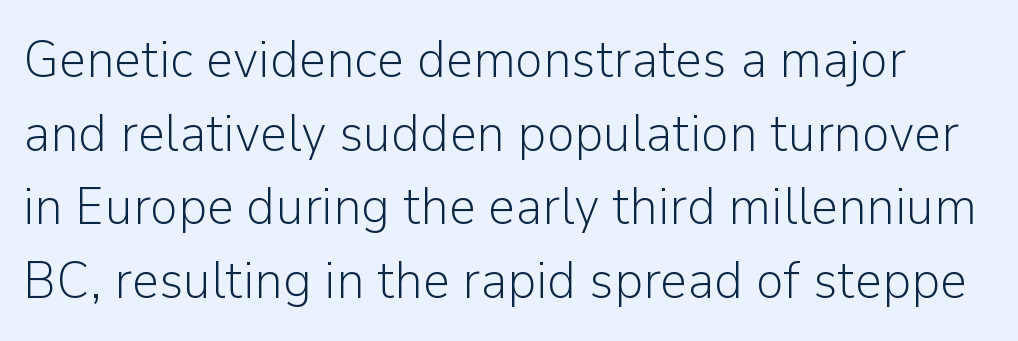
The image shows 53 px light sans-serif type, upright; set normal line spacing (1.39x), normal letter spacing, not underlined; low stroke contrast and a medium x-height.
